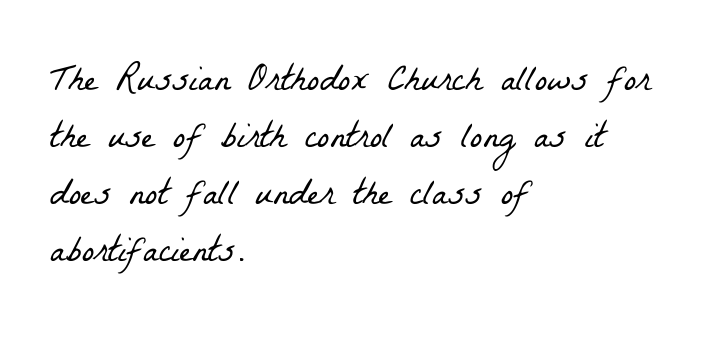
The rows are spaced the way most documents space them. Compared with a centered layout, this one pins lines to the left instead. Small tapered or slab feet sit at the stroke ends, so this counts as serif. Any mark beneath the type? The region is blank.
